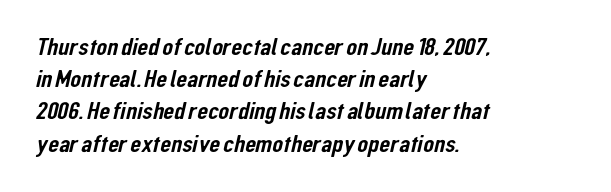
Q: Is the text underlined? A: No.
Q: How is the paragraph aligned? A: Left-aligned.
Q: Is the spacing between letters normal or unusually wide? A: Normal.
Q: Is the spacing between lines tight, normal or loose? A: Normal.
